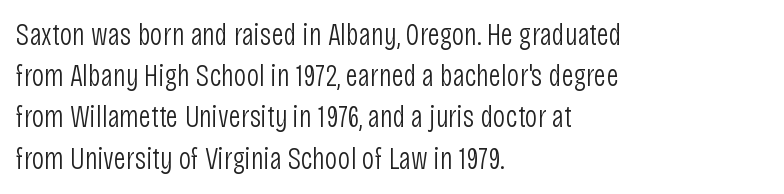
Q: Is the text bold? A: No.
Q: Is the text italic (slanted)? A: No, it is upright.
Q: Is the typeface a serif or a sans-serif typeface? A: Sans-serif.
Q: Is the text underlined? A: No.
Q: How is the paragraph aligned? A: Left-aligned.
Q: Is the spacing between letters normal or unusually wide? A: Normal.
Q: Is the spacing between lines tight, normal or loose? A: Normal.
Q: Width (condensed, normal, or wide)? A: Condensed.
Q: Stroke contrast? A: Low.
Q: x-height? A: Large.
Q: Monospaced? A: No.
